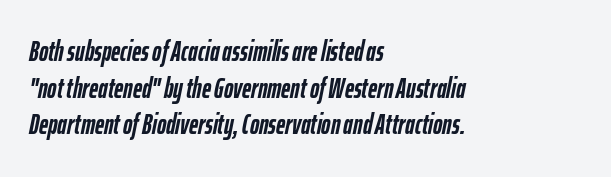
The image shows 28 px semibold, condensed type, italic (leaning right); set left-aligned, normal line spacing (1.31x), normal letter spacing, not underlined; low stroke contrast and a medium x-height.
